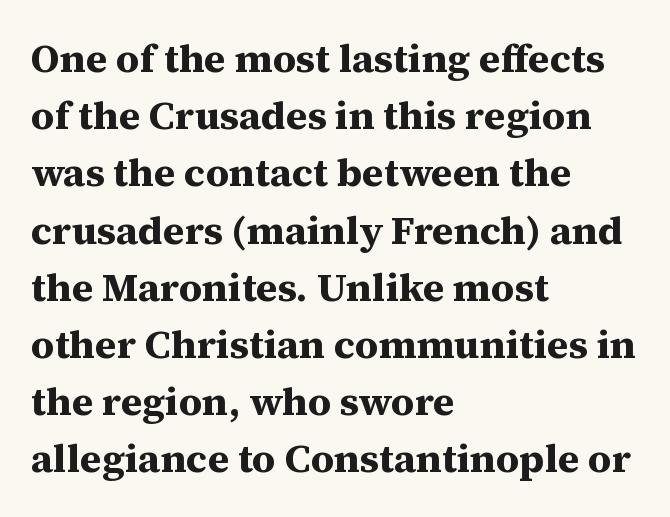
The image shows 40 px bold serif type, upright; set left-aligned, normal line spacing (1.43x), normal letter spacing, not underlined; medium stroke contrast and a medium x-height.
